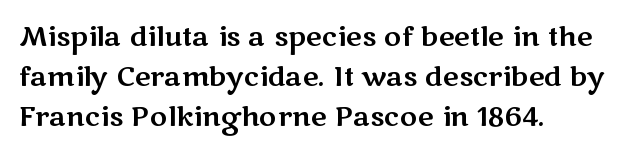
Summary of vertical rhythm: regular, with standard interline spacing. No italicization has been applied; the sample stays upright. One-word summary of the alignment: left. The line texture is even and compact thanks to regular tracking. The space directly below the letters is spotless.
